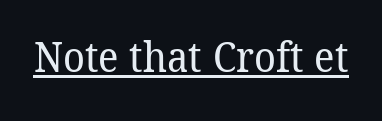
Q: Is the text bold? A: No.
Q: Is the typeface a serif or a sans-serif typeface? A: Serif.
Q: Is the text underlined? A: Yes.
Q: Is the spacing between letters normal or unusually wide? A: Normal.
Q: Width (condensed, normal, or wide)? A: Normal.
Q: Stroke contrast? A: Low.
Q: x-height? A: Medium.
Q: Monospaced? A: No.
